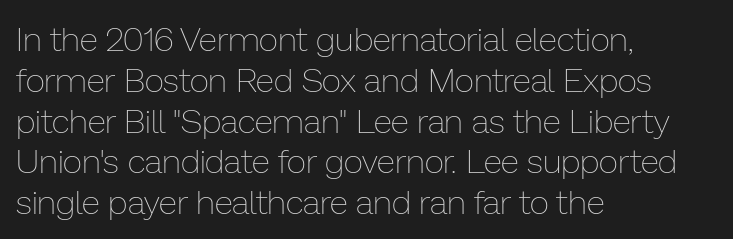
Q: Is the text bold? A: No.
Q: Is the text italic (slanted)? A: No, it is upright.
Q: Is the text underlined? A: No.
Q: How is the paragraph aligned? A: Left-aligned.
Q: Is the spacing between letters normal or unusually wide? A: Normal.
Q: Width (condensed, normal, or wide)? A: Normal.
Q: Stroke contrast? A: Low.
Q: x-height? A: Medium.
Q: Monospaced? A: No.
